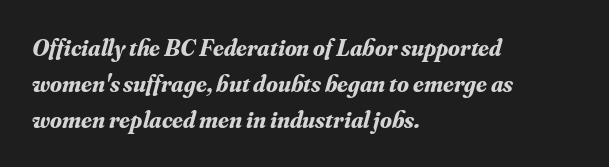
The image shows 24 px bold type, italic (leaning right); set left-aligned, normal line spacing (1.49x), normal letter spacing, not underlined.
